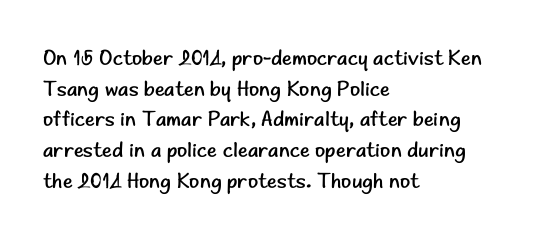
{"italic": "no", "bold": "no", "underline": "no", "align": "left", "line_spacing": "normal", "line_spacing_ratio": 1.46, "letter_spacing": "normal", "letter_spacing_em": 0.0, "glyph_px": 21}
